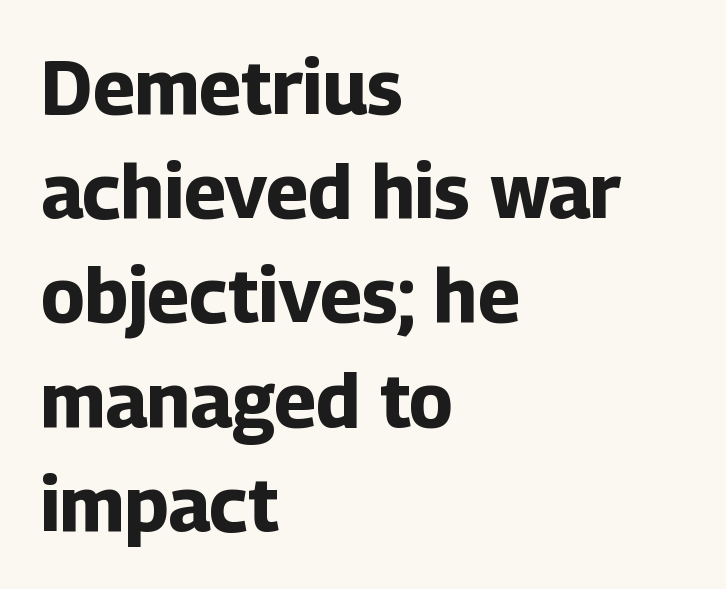
Q: Is the text bold? A: Yes.
Q: Is the text italic (slanted)? A: No, it is upright.
Q: Is the typeface a serif or a sans-serif typeface? A: Sans-serif.
Q: Is the text underlined? A: No.
Q: How is the paragraph aligned? A: Left-aligned.
Q: Is the spacing between letters normal or unusually wide? A: Normal.
Q: Is the spacing between lines tight, normal or loose? A: Normal.
Q: Width (condensed, normal, or wide)? A: Normal.
Q: Stroke contrast? A: Low.
Q: x-height? A: Medium.
Q: Monospaced? A: No.
